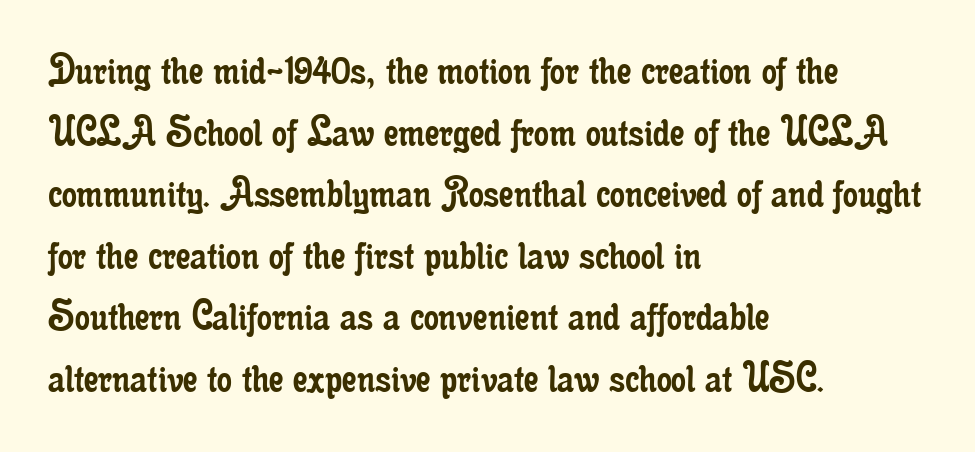
Q: Is the text bold? A: No.
Q: Is the text italic (slanted)? A: No, it is upright.
Q: Is the typeface a serif or a sans-serif typeface? A: Serif.
Q: Is the text underlined? A: No.
Q: How is the paragraph aligned? A: Left-aligned.
Q: Is the spacing between letters normal or unusually wide? A: Normal.
Q: Is the spacing between lines tight, normal or loose? A: Normal.
Q: Width (condensed, normal, or wide)? A: Condensed.
Q: Stroke contrast? A: Low.
Q: x-height? A: Small.
Q: Monospaced? A: No.
